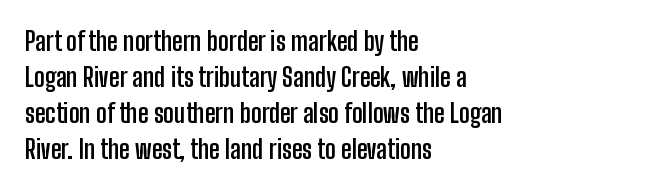
The image shows 26 px bold type, upright; set left-aligned, normal line spacing (1.38x), normal letter spacing, not underlined.
